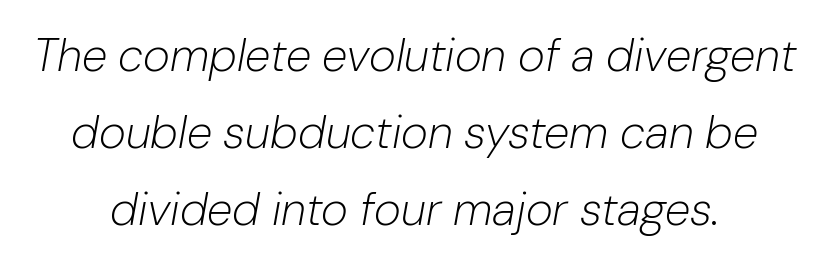
Q: Is the text bold? A: No.
Q: Is the text italic (slanted)? A: Yes, it leans right by about 10 degrees.
Q: Is the text underlined? A: No.
Q: How is the paragraph aligned? A: Centered.
Q: Is the spacing between letters normal or unusually wide? A: Normal.
Q: Is the spacing between lines tight, normal or loose? A: Normal.
Q: Width (condensed, normal, or wide)? A: Normal.
Q: Stroke contrast? A: Low.
Q: x-height? A: Medium.
Q: Monospaced? A: No.
